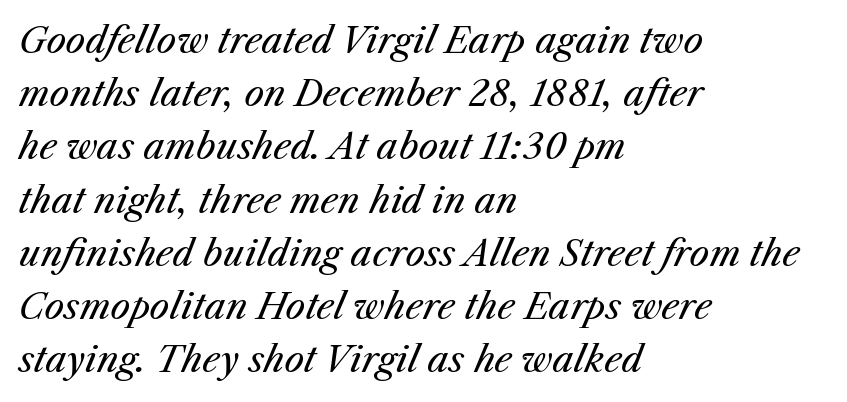
Q: Is the text bold? A: No.
Q: Is the text italic (slanted)? A: Yes, it leans right by about 25 degrees.
Q: Is the text underlined? A: No.
Q: How is the paragraph aligned? A: Left-aligned.
Q: Is the spacing between letters normal or unusually wide? A: Normal.
Q: Is the spacing between lines tight, normal or loose? A: Normal.
Q: Width (condensed, normal, or wide)? A: Normal.
Q: Stroke contrast? A: Medium.
Q: x-height? A: Medium.
Q: Monospaced? A: No.
